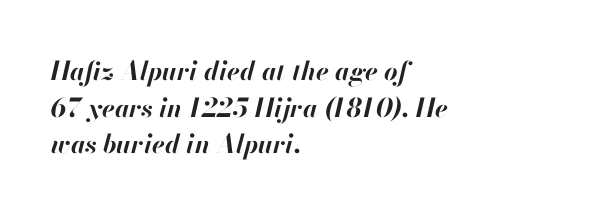
Rendered with sloped, italic letterforms. Strong, thick strokes mark this as bold type. The lines are quadded left. The strip under each line holds only bare page. Standard letterfit; no display-style spreading of the glyphs. Each new line begins a customary step beneath the previous one.
